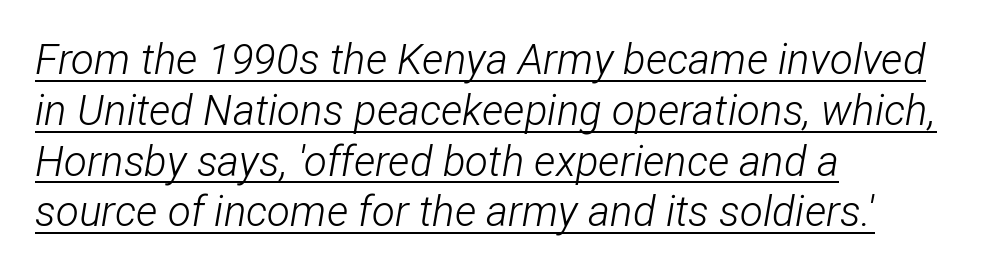
The image shows 42 px light, condensed type, italic (leaning right); set left-aligned, line spacing 1.21x, normal letter spacing, underlined; low stroke contrast and a medium x-height.
